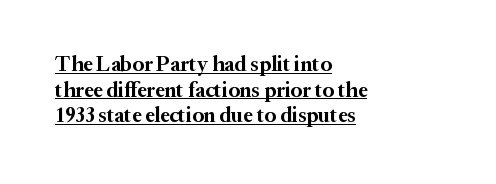
Q: Is the text bold? A: Yes.
Q: Is the text italic (slanted)? A: No, it is upright.
Q: Is the text underlined? A: Yes.
Q: How is the paragraph aligned? A: Left-aligned.
Q: Is the spacing between letters normal or unusually wide? A: Normal.
